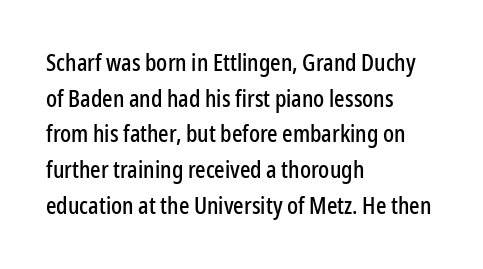
Q: Is the text italic (slanted)? A: No, it is upright.
Q: Is the text underlined? A: No.
Q: How is the paragraph aligned? A: Left-aligned.
Q: Is the spacing between letters normal or unusually wide? A: Normal.
Q: Is the spacing between lines tight, normal or loose? A: Normal.
